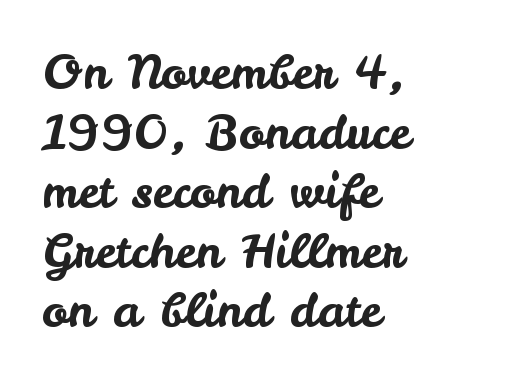
Q: Is the text italic (slanted)? A: Yes.
Q: Is the typeface a serif or a sans-serif typeface? A: Sans-serif.
Q: Is the text underlined? A: No.
Q: How is the paragraph aligned? A: Left-aligned.
Q: Is the spacing between letters normal or unusually wide? A: Normal.
Q: Width (condensed, normal, or wide)? A: Normal.
Q: Stroke contrast? A: Low.
Q: x-height? A: Small.
Q: Monospaced? A: No.
